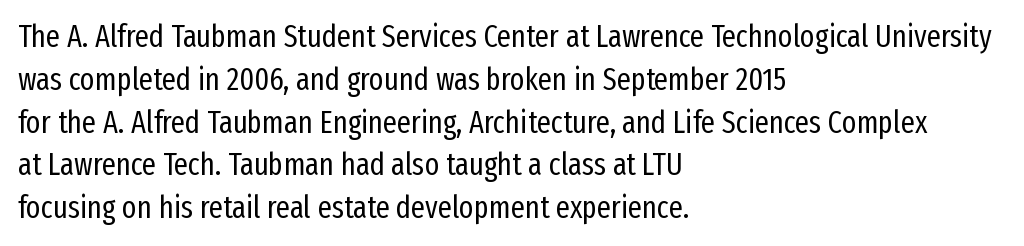
Q: Is the text bold? A: No.
Q: Is the text italic (slanted)? A: No, it is upright.
Q: Is the typeface a serif or a sans-serif typeface? A: Sans-serif.
Q: Is the text underlined? A: No.
Q: How is the paragraph aligned? A: Left-aligned.
Q: Is the spacing between letters normal or unusually wide? A: Normal.
Q: Is the spacing between lines tight, normal or loose? A: Normal.
Q: Width (condensed, normal, or wide)? A: Condensed.
Q: Stroke contrast? A: Low.
Q: x-height? A: Medium.
Q: Monospaced? A: No.
